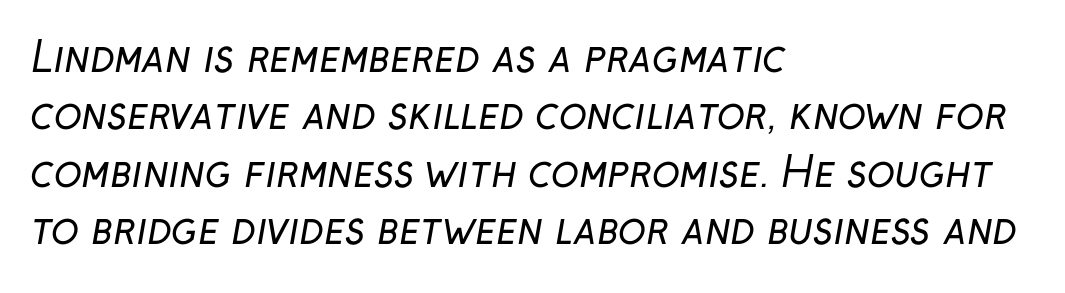
The characters are drawn with everyday or finer stroke widths. The passage is arranged the way most books set body copy — flush left. The leading is moderate, giving the passage an even texture. The space beneath each line is pristine and unruled. Tracking here is standard; glyphs follow each other at the usual distance. Nothing sits at the stroke ends, so this counts as sans-serif.
